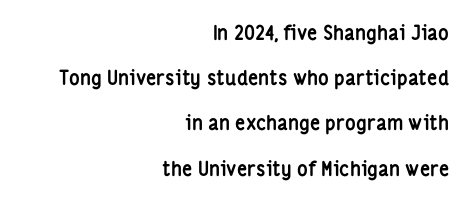
{"italic": "no", "bold": "yes", "underline": "no", "align": "right", "line_spacing": "loose", "line_spacing_ratio": 2.26, "letter_spacing": "normal", "letter_spacing_em": 0.0, "glyph_px": 20}
